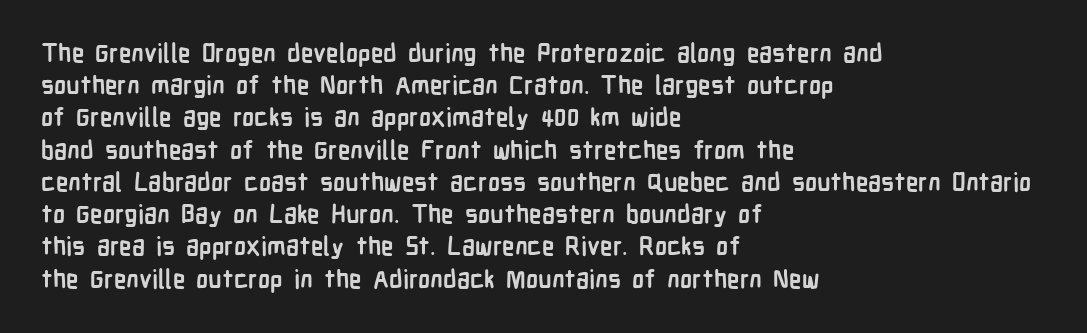
The image shows 25 px bold type, upright; set left-aligned, normal line spacing (1.29x), normal letter spacing, not underlined.
